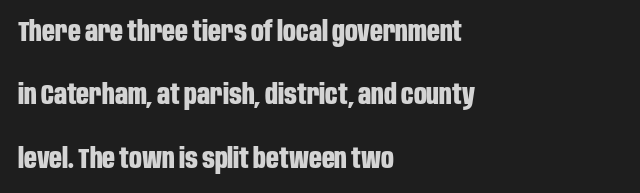
Honestly, there is no underline to notice here at all. This is roman type, the default non-slanted kind. Here the designer chose a conventional face with non-uniform glyph widths. Short note: letters normally spaced.
